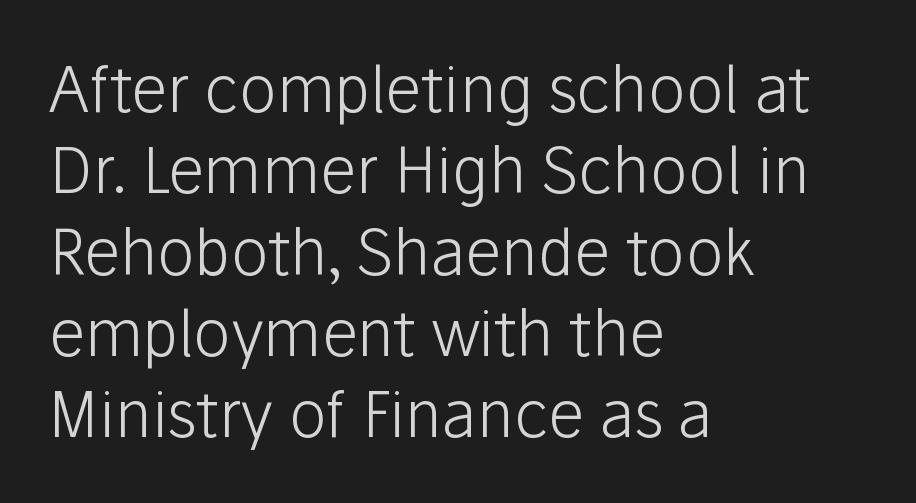
The image shows 63 px light sans-serif type, upright; set left-aligned, normal line spacing (1.29x), normal letter spacing, not underlined; low stroke contrast and a medium x-height.
